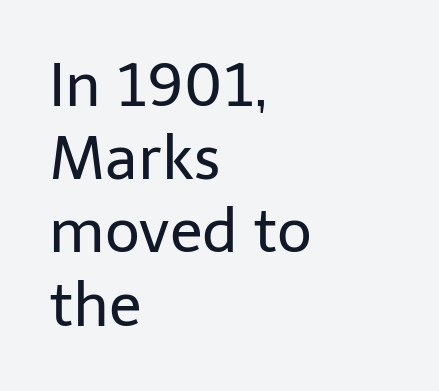
A quiet, ordinary-to-light weight characterises the typeface. Do the letters lean? They stand straight. Does extra space separate the letters? No, they use regular spacing. The space directly below the letters is spotless.
